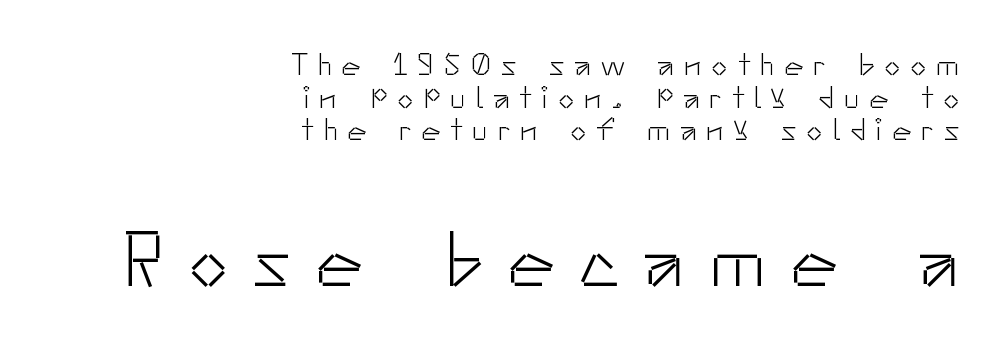
{"serif": "no", "italic": "no", "bold": "no", "weight": "light", "width": "normal", "stroke_contrast": "low", "x_height": "small", "monospaced": "no", "underline": "no", "align": "right", "line_spacing": "tight", "line_spacing_ratio": 1.02, "letter_spacing": "wide", "letter_spacing_em": 0.31, "larger_block": "second", "size_ratio": 2.47, "glyph_px": 79}
